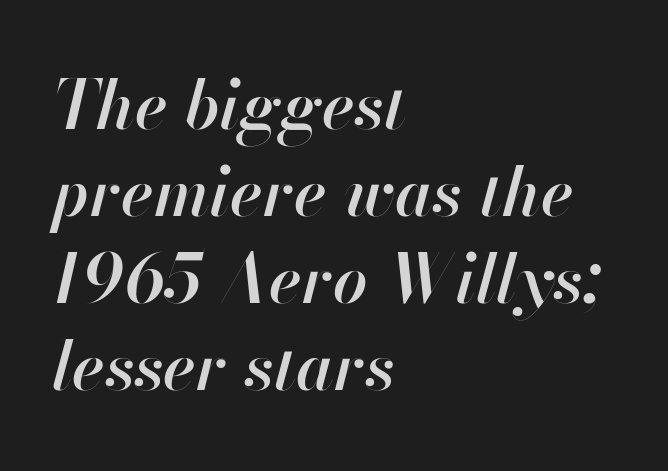
Q: Is the text bold? A: Semi-bold.
Q: Is the text italic (slanted)? A: Yes, it leans right by about 13 degrees.
Q: Is the text underlined? A: No.
Q: How is the paragraph aligned? A: Left-aligned.
Q: Is the spacing between letters normal or unusually wide? A: Normal.
Q: Is the spacing between lines tight, normal or loose? A: Normal.
Q: Width (condensed, normal, or wide)? A: Normal.
Q: Stroke contrast? A: High.
Q: x-height? A: Small.
Q: Monospaced? A: No.
